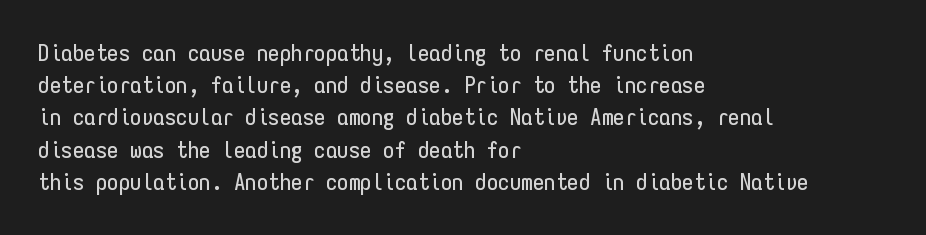
Does the leading feel generous? No, just average. The paragraph shown leans on its left margin. The string is rendered with underlining switched off. Here the glyphs are tracked normally, forming tight word shapes. The font's upright variant was chosen for this text.
